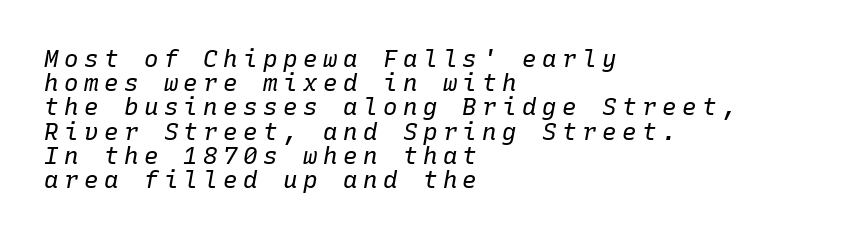
There is plenty of visible air inserted between adjacent glyphs. The lettering tilts uniformly, giving the passage an italic look. The typeface has the unassuming heft of standard copy or less. Descenders are the only things crossing below the line.
